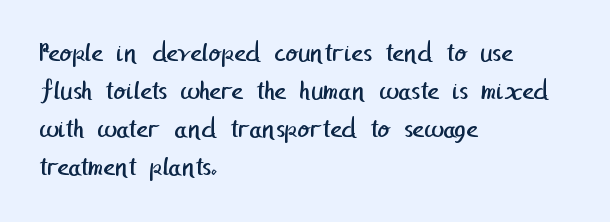
Q: Is the text bold? A: No.
Q: Is the typeface a serif or a sans-serif typeface? A: Sans-serif.
Q: Is the text underlined? A: No.
Q: How is the paragraph aligned? A: Left-aligned.
Q: Is the spacing between letters normal or unusually wide? A: Normal.
Q: Is the spacing between lines tight, normal or loose? A: Normal.
Q: Width (condensed, normal, or wide)? A: Normal.
Q: Stroke contrast? A: Low.
Q: x-height? A: Medium.
